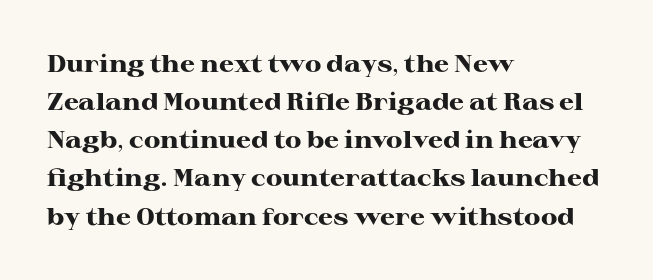
Any mark beneath the type? The region is blank. The letters stand upright; this is a roman face. The type is set solid horizontally, with unmodified tracking. Which margin do the lines hug? The left one — the right edge is uneven. The rendering uses a bold face; every stroke is thick and dark.
